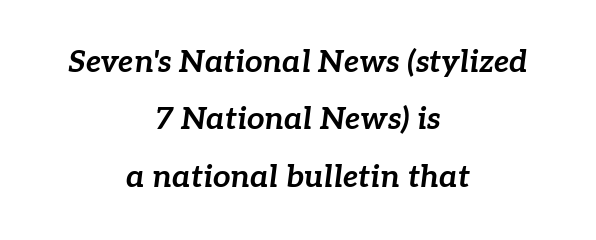
Q: Is the text bold? A: Yes.
Q: Is the text italic (slanted)? A: Yes, it leans right by about 7 degrees.
Q: Is the text underlined? A: No.
Q: How is the paragraph aligned? A: Centered.
Q: Is the spacing between letters normal or unusually wide? A: Normal.
Q: Width (condensed, normal, or wide)? A: Normal.
Q: Stroke contrast? A: Low.
Q: x-height? A: Medium.
Q: Monospaced? A: No.
